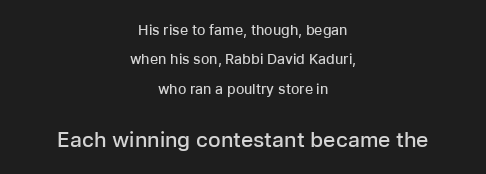
The image shows 21 px text type, upright; set centered, loose line spacing (2.09x), normal letter spacing, not underlined; the second (bottom) block is 1.5x larger.
